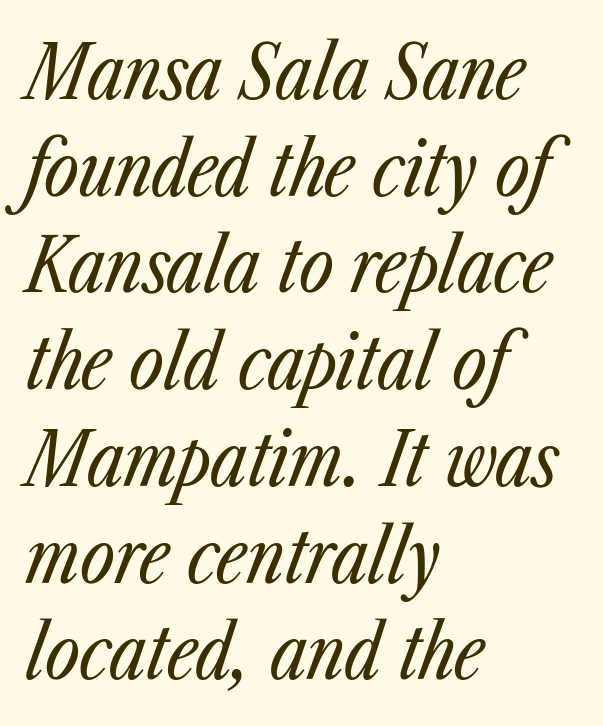
The letters are slanted; this is an italic face. The weight tops out at a normal text grade. The lines sit at an ordinary, default distance from one another. Reading down the block, your eye returns to a fixed left position each line. Is this a fixed-width face? No — the glyphs have proportional, varying widths. Letters rest on an invisible, unmarked baseline.
